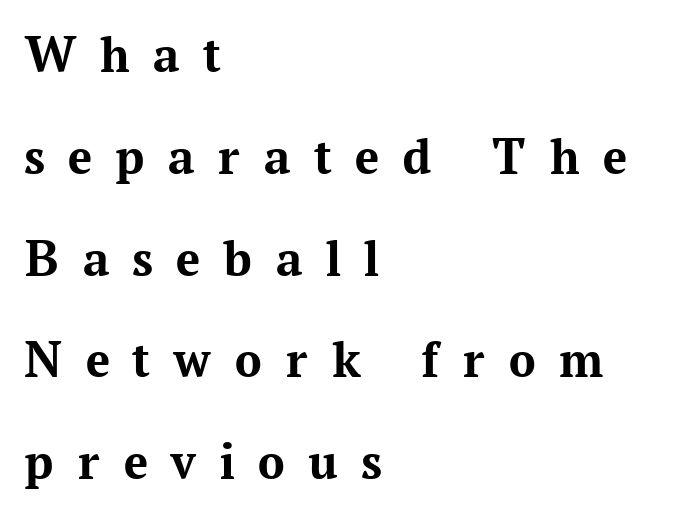
Q: Is the text bold? A: Yes.
Q: Is the text italic (slanted)? A: No, it is upright.
Q: Is the typeface a serif or a sans-serif typeface? A: Serif.
Q: Is the text underlined? A: No.
Q: How is the paragraph aligned? A: Left-aligned.
Q: Is the spacing between letters normal or unusually wide? A: Unusually wide.
Q: Is the spacing between lines tight, normal or loose? A: Loose.
Q: Width (condensed, normal, or wide)? A: Normal.
Q: Stroke contrast? A: Medium.
Q: x-height? A: Medium.
Q: Monospaced? A: No.
